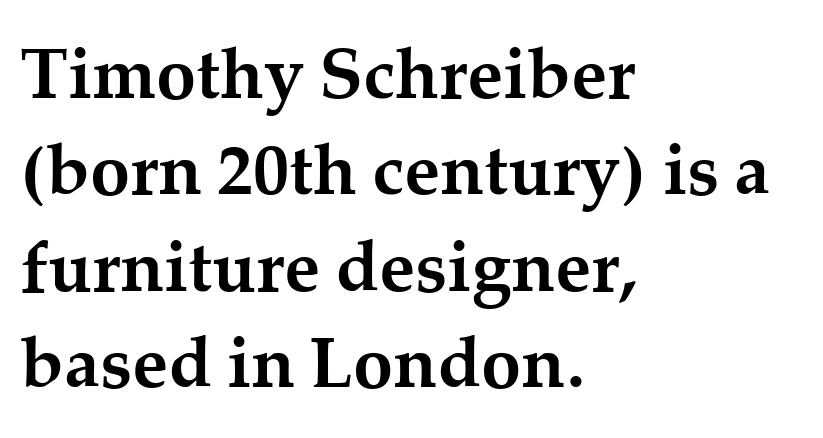
Q: Is the text bold? A: Yes.
Q: Is the text italic (slanted)? A: No, it is upright.
Q: Is the typeface a serif or a sans-serif typeface? A: Serif.
Q: Is the text underlined? A: No.
Q: How is the paragraph aligned? A: Left-aligned.
Q: Is the spacing between letters normal or unusually wide? A: Normal.
Q: Is the spacing between lines tight, normal or loose? A: Normal.
Q: Width (condensed, normal, or wide)? A: Normal.
Q: Stroke contrast? A: Medium.
Q: x-height? A: Medium.
Q: Monospaced? A: No.
